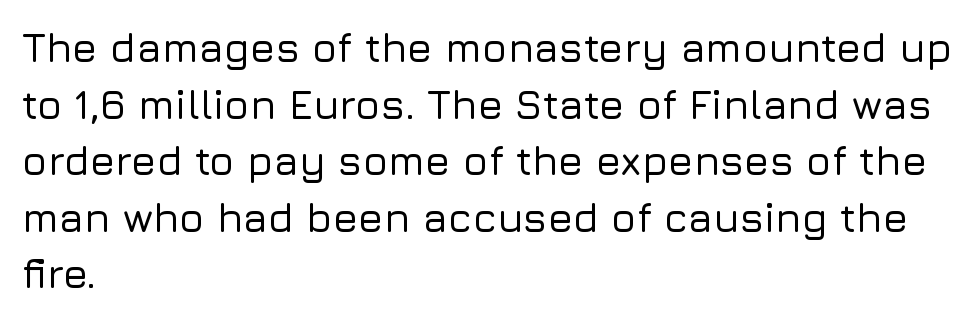
{"serif": "no", "italic": "no", "width": "normal", "stroke_contrast": "low", "x_height": "medium", "monospaced": "no", "underline": "no", "align": "left", "line_spacing": "normal", "line_spacing_ratio": 1.38, "letter_spacing": "normal", "letter_spacing_em": 0.0, "glyph_px": 41}
